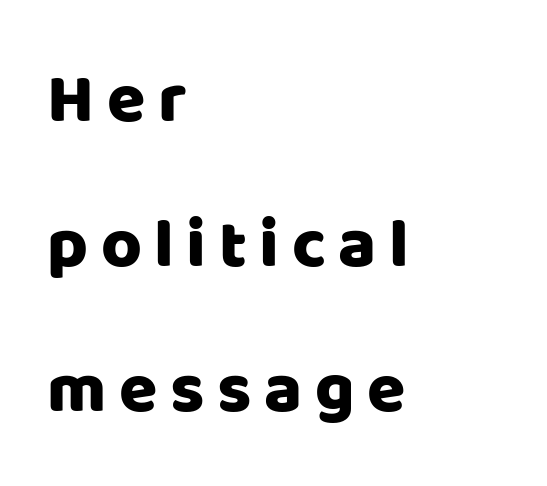
The image shows 70 px sans-serif type, upright; set left-aligned, loose line spacing (2.07x), not underlined; low stroke contrast and a large x-height.
